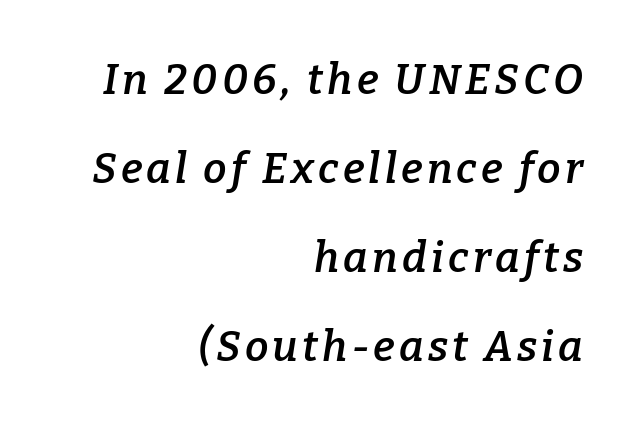
In terms of leading, this rendering errs on the spacious side. Type style note: has serifs. The lettering tilts uniformly, giving the passage an italic look. The rendering anchors every line to the right-hand side. The passage shown is not underscored anywhere.
